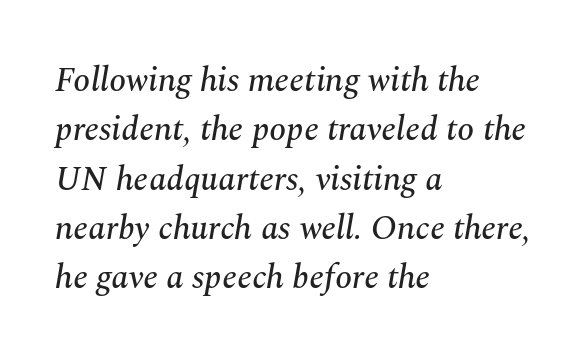
Q: Is the text italic (slanted)? A: Yes, it leans right by about 10 degrees.
Q: Is the typeface a serif or a sans-serif typeface? A: Serif.
Q: Is the text underlined? A: No.
Q: How is the paragraph aligned? A: Left-aligned.
Q: Is the spacing between letters normal or unusually wide? A: Normal.
Q: Is the spacing between lines tight, normal or loose? A: Normal.
Q: Width (condensed, normal, or wide)? A: Normal.
Q: Stroke contrast? A: Medium.
Q: x-height? A: Medium.
Q: Monospaced? A: No.
